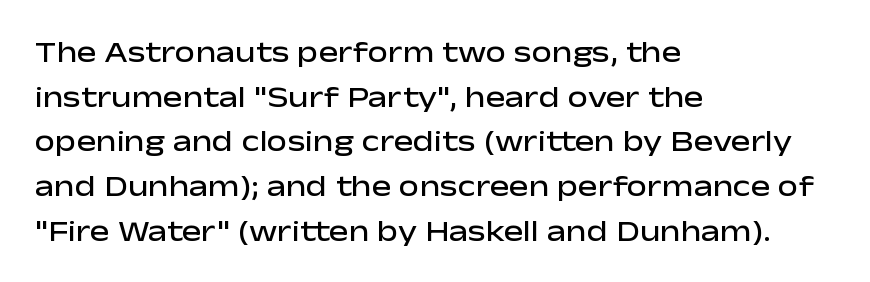
Q: Is the text bold? A: Semi-bold.
Q: Is the text italic (slanted)? A: No, it is upright.
Q: Is the typeface a serif or a sans-serif typeface? A: Sans-serif.
Q: Is the text underlined? A: No.
Q: How is the paragraph aligned? A: Left-aligned.
Q: Is the spacing between letters normal or unusually wide? A: Normal.
Q: Is the spacing between lines tight, normal or loose? A: Normal.
Q: Width (condensed, normal, or wide)? A: Wide.
Q: Stroke contrast? A: Low.
Q: x-height? A: Medium.
Q: Monospaced? A: No.
